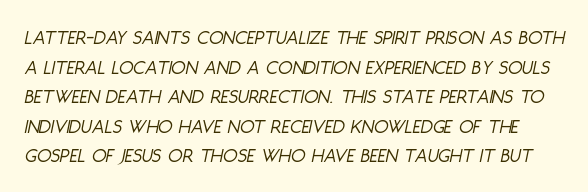
Inter-character spacing is left at the font's built-in metrics. Underlining? Definitely not there. This sample keeps an unexceptional amount of space between lines. This reads as an unemphasized weight, regular at the heaviest.
